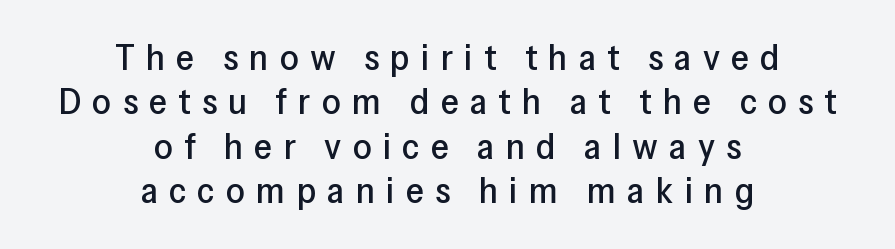
The image shows 37 px sans-serif type, upright; set centered, line spacing 1.2x, unusually wide letter spacing (+0.3 em), not underlined; low stroke contrast and a medium x-height.
